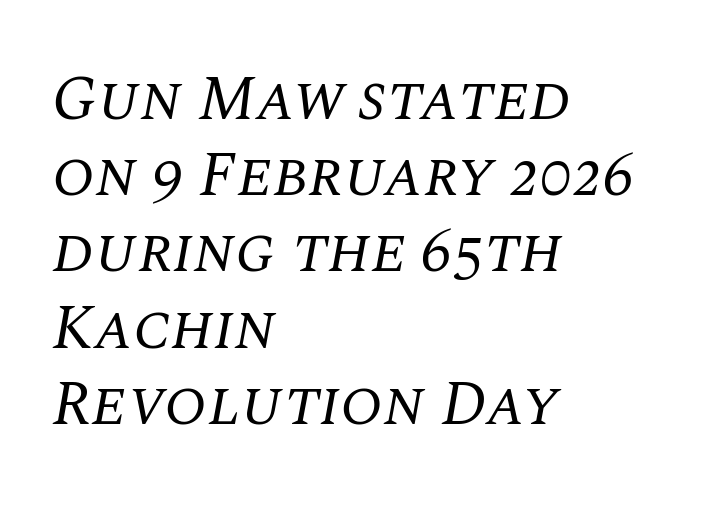
The image shows 63 px regular-weight serif type, italic (leaning right); set left-aligned, line spacing 1.21x, normal letter spacing, not underlined; medium stroke contrast and a large x-height.
